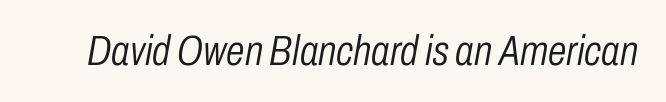
Stroke thickness stays within the range of a standard reading face or lighter. Nobody touched the tracking dial on this one. Spacing verdict: proportional, widths tailored to each character. There's an unmistakable incline to the writing here. A clean baseline with only descenders dipping below it.
